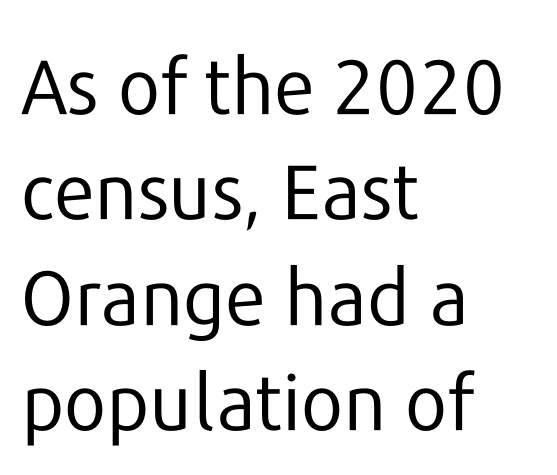
Which margin do the lines hug? The left one — the right edge is uneven. The face used here is proportionally spaced, like ordinary book or web type. Stems and bowls with no extra thickness — not bold. The zone under the glyphs is completely vacant. Short note: letters normally spaced. To sum up the face: it is a sans, with no serifs.
